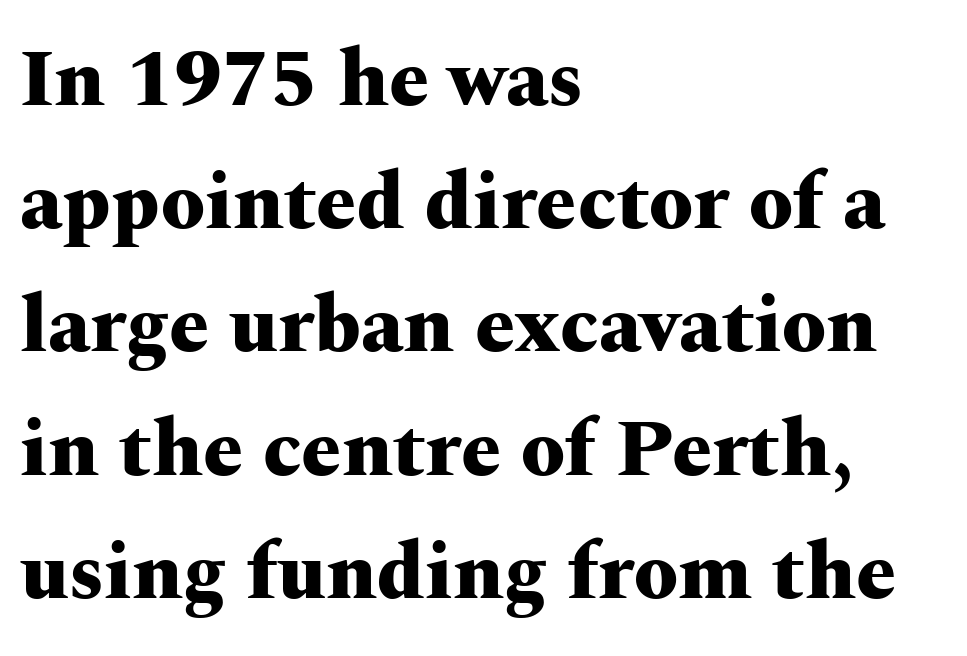
{"serif": "yes", "italic": "no", "bold": "yes", "weight": "heavy", "width": "wide", "stroke_contrast": "medium", "x_height": "medium", "monospaced": "no", "underline": "no", "align": "left", "line_spacing": "normal", "line_spacing_ratio": 1.54, "letter_spacing": "normal", "letter_spacing_em": 0.0, "glyph_px": 80}
